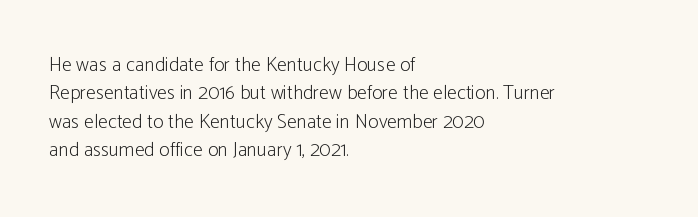
Q: Is the text bold? A: No.
Q: Is the text italic (slanted)? A: No, it is upright.
Q: Is the text underlined? A: No.
Q: How is the paragraph aligned? A: Left-aligned.
Q: Is the spacing between letters normal or unusually wide? A: Normal.
Q: Is the spacing between lines tight, normal or loose? A: Normal.
